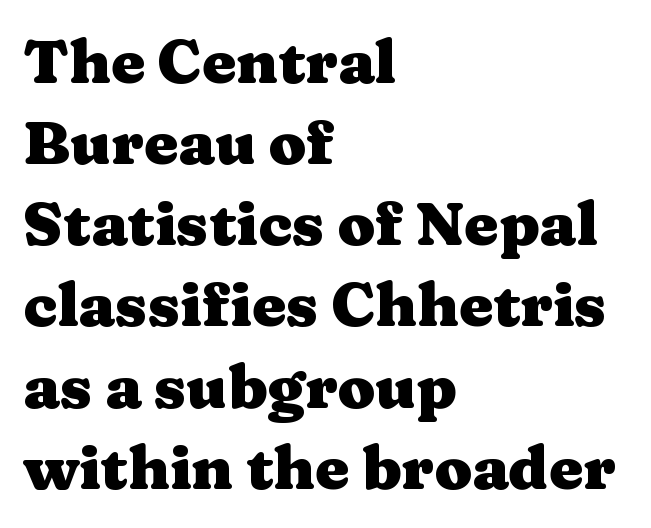
{"serif": "yes", "italic": "no", "bold": "yes", "weight": "heavy", "width": "wide", "stroke_contrast": "medium", "x_height": "medium", "monospaced": "no", "underline": "no", "align": "left", "line_spacing": "normal", "line_spacing_ratio": 1.33, "letter_spacing": "normal", "letter_spacing_em": 0.0, "glyph_px": 61}
